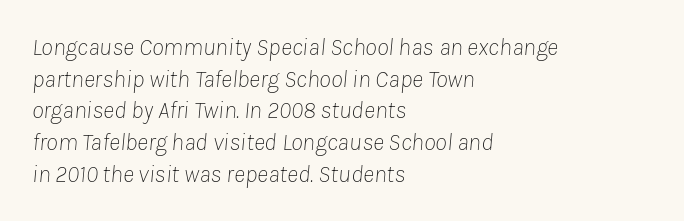
Line starts are locked; line ends wander. The font's italic variant was chosen for this text. Summary of vertical rhythm: regular, with standard interline spacing. The gaps between neighbouring characters are ordinary and unremarkable. Bold? No — there's no thickening of the strokes. Type without underlining.
